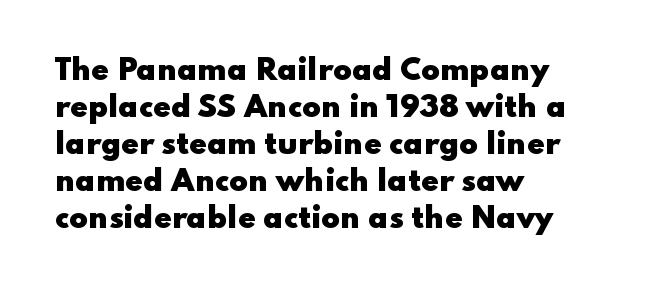
Does extra space separate the letters? No, they use regular spacing. Heft: maximum for text — a bold. A bare baseline throughout the passage. Proportional: the letters do not fall into vertical columns. Caption: multi-line text, flush left, ragged right. The leading is moderate, giving the passage an even texture.
